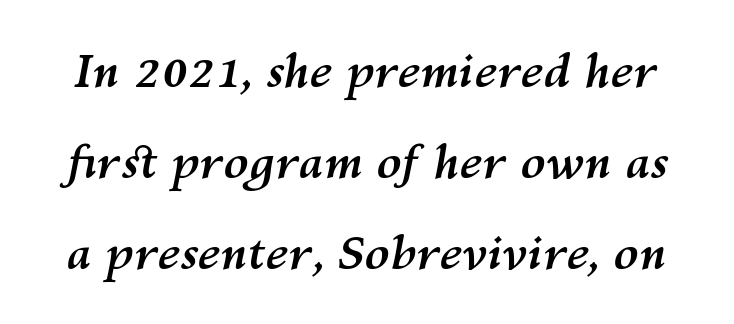
{"italic": "yes", "lean": "right", "slant_degrees": 10, "bold": "yes", "weight": "semibold", "width": "normal", "stroke_contrast": "medium", "x_height": "medium", "monospaced": "no", "underline": "no", "line_spacing": "loose", "line_spacing_ratio": 1.98, "letter_spacing": "normal", "letter_spacing_em": 0.0, "glyph_px": 46}
